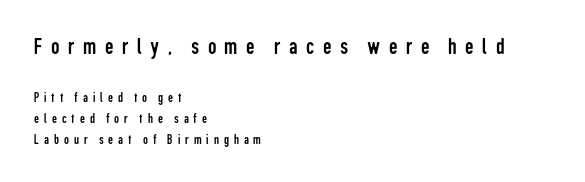
Unlike italic type, these characters show no tilt at all. The passage shown begins with its larger block and ends with its smaller one. Between one letter and the next there's a generous, obvious gap. Check under the words: just untouched page.
